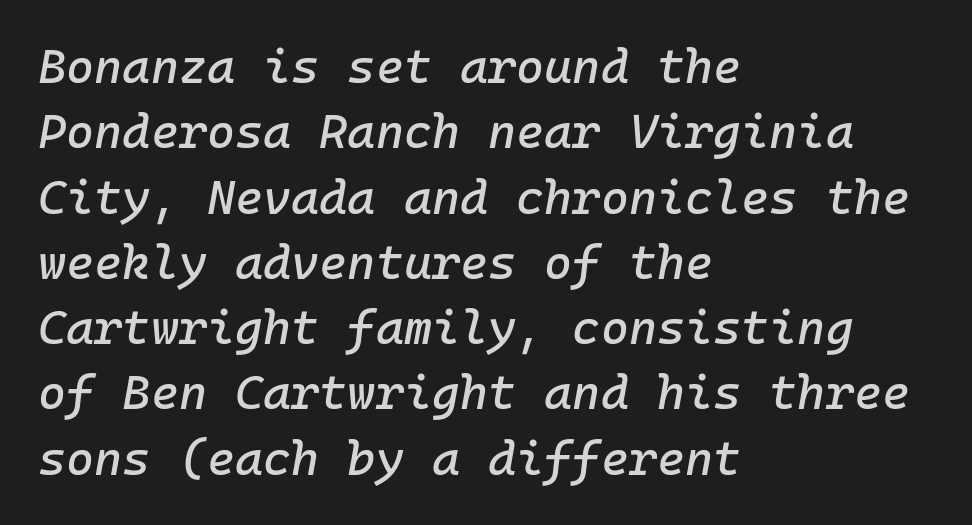
The image shows 48 px text type, italic (leaning right), monospaced; set left-aligned, normal line spacing (1.36x), normal letter spacing, not underlined; low stroke contrast and a medium x-height.
